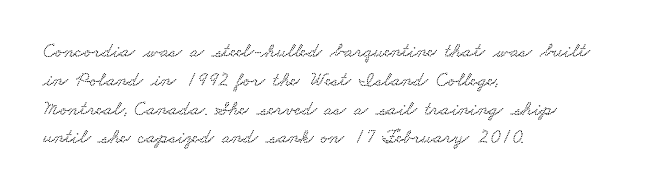
Q: Is the text underlined? A: No.
Q: How is the paragraph aligned? A: Left-aligned.
Q: Is the spacing between letters normal or unusually wide? A: Normal.
Q: Is the spacing between lines tight, normal or loose? A: Normal.
